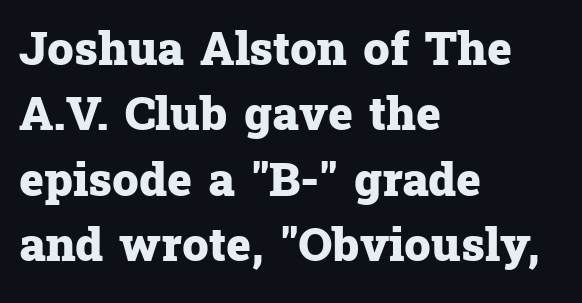
{"serif": "yes", "italic": "no", "bold": "yes", "weight": "heavy", "width": "normal", "stroke_contrast": "low", "x_height": "medium", "monospaced": "no", "underline": "no", "align": "left", "line_spacing": "normal", "line_spacing_ratio": 1.39, "letter_spacing": "normal", "letter_spacing_em": 0.0, "glyph_px": 47}
